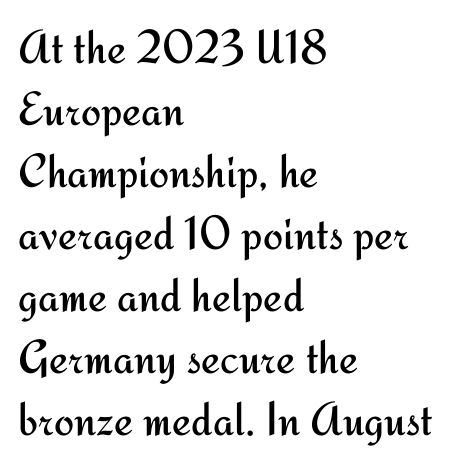
The image shows 48 px regular-weight sans-serif type, upright; set left-aligned, normal line spacing (1.29x), normal letter spacing, not underlined; medium stroke contrast and a small x-height.
